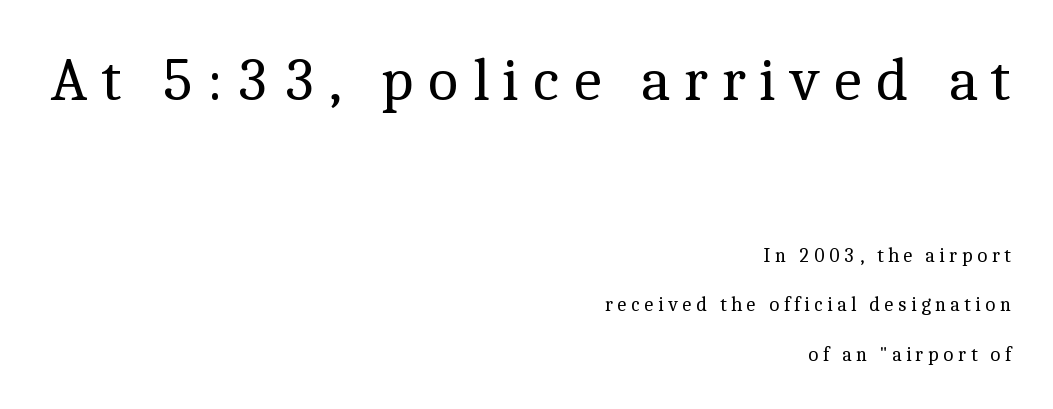
{"serif": "yes", "italic": "no", "bold": "no", "weight": "regular", "width": "normal", "x_height": "medium", "monospaced": "no", "underline": "no", "align": "right", "line_spacing": "loose", "line_spacing_ratio": 2.49, "letter_spacing": "wide", "letter_spacing_em": 0.21, "larger_block": "first", "size_ratio": 3.05, "glyph_px": 61}
